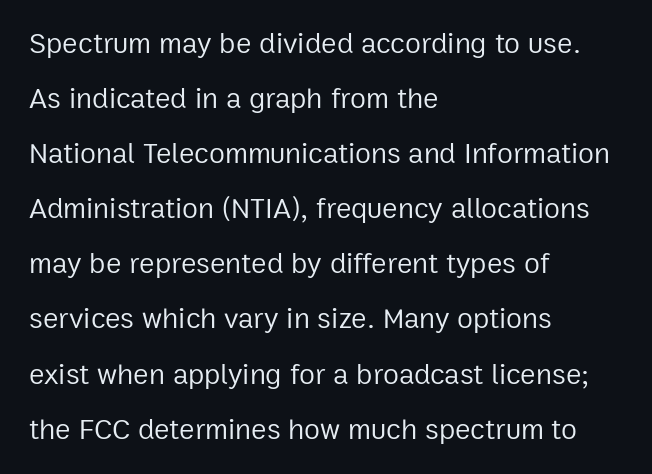
Q: Is the text bold? A: No.
Q: Is the text italic (slanted)? A: No, it is upright.
Q: Is the typeface a serif or a sans-serif typeface? A: Sans-serif.
Q: Is the text underlined? A: No.
Q: How is the paragraph aligned? A: Left-aligned.
Q: Is the spacing between letters normal or unusually wide? A: Normal.
Q: Is the spacing between lines tight, normal or loose? A: Loose.
Q: Width (condensed, normal, or wide)? A: Normal.
Q: Stroke contrast? A: Low.
Q: x-height? A: Medium.
Q: Monospaced? A: No.
